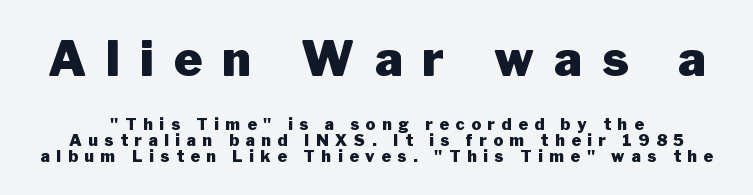
Underline: absent. The emphasis by scale lands on block number one, above. These lines are rendered in a variable-pitch font. Classification — sans serif. The letterforms stand isolated, each surrounded by extra space. Heavy, bold letterforms.
